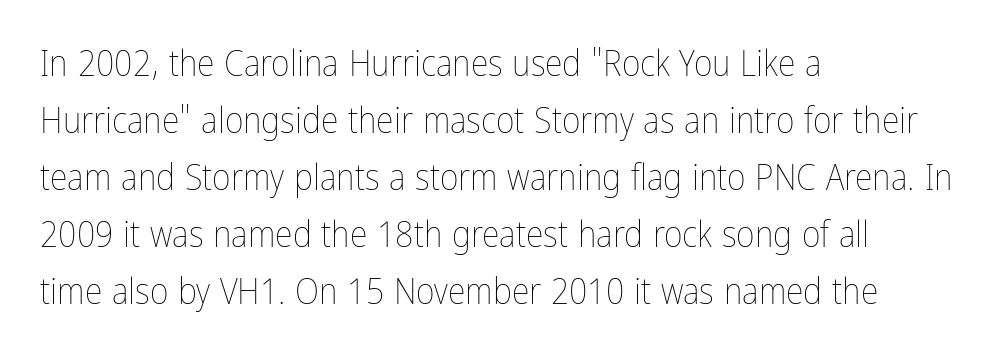
{"italic": "no", "bold": "no", "weight": "thin", "width": "condensed", "stroke_contrast": "low", "x_height": "medium", "monospaced": "no", "underline": "no", "align": "left", "line_spacing": "normal", "line_spacing_ratio": 1.58, "letter_spacing": "normal", "letter_spacing_em": 0.0, "glyph_px": 36}
